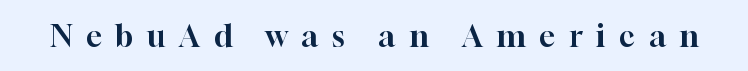
{"serif": "yes", "italic": "no", "width": "normal", "stroke_contrast": "high", "x_height": "medium", "monospaced": "no", "underline": "no", "letter_spacing": "wide", "letter_spacing_em": 0.46, "glyph_px": 30}
